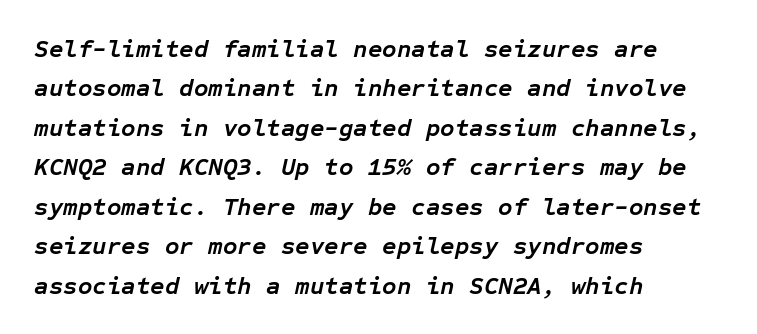
In terms of leading, this rendering sits right in the middle. Only glyphs here, with clear space below each row. Each word holds together tightly as a unit, with standard inter-letter gaps. The ragged edge is on the right, which tells us the setting is flush left.
